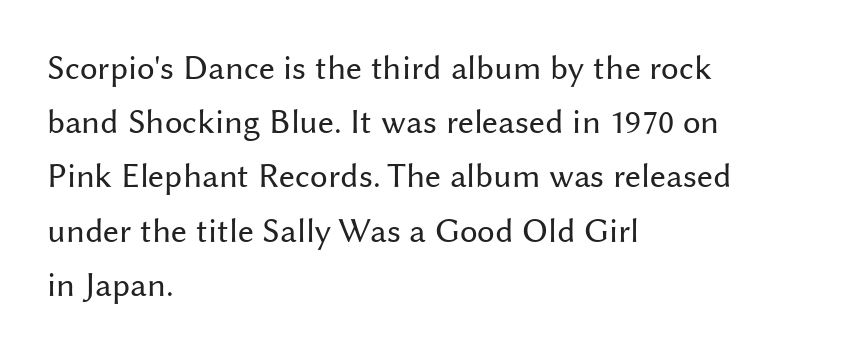
Quick note: interline space is typical. Rendered with straight, roman letterforms. The typeface chosen for these lines omits serifs. Is the type heavy? It reads as light-to-regular instead.
